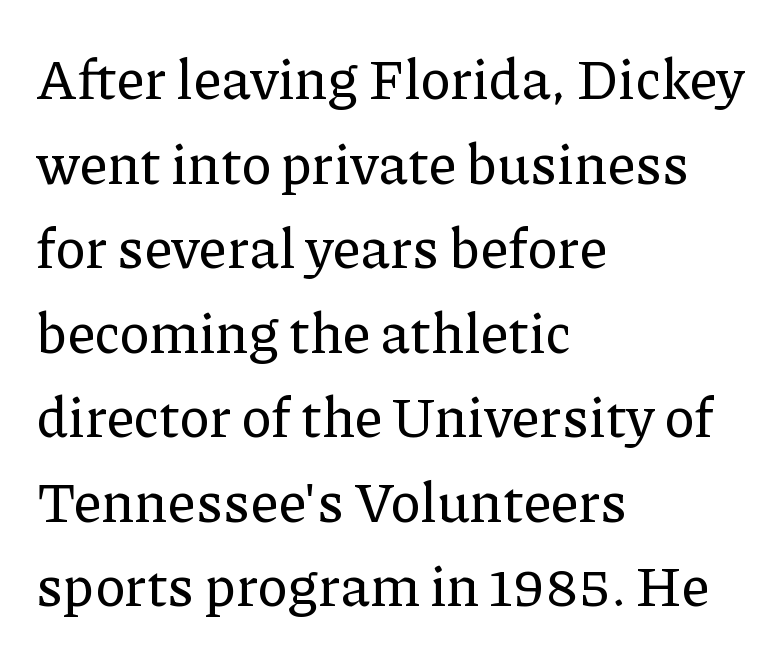
The image shows 56 px serif type, upright; set left-aligned, normal line spacing (1.51x), normal letter spacing, not underlined; low stroke contrast and a medium x-height.
